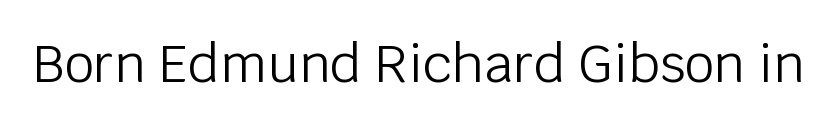
The image shows 52 px light sans-serif type, upright; set normal letter spacing, not underlined; low stroke contrast and a large x-height.
